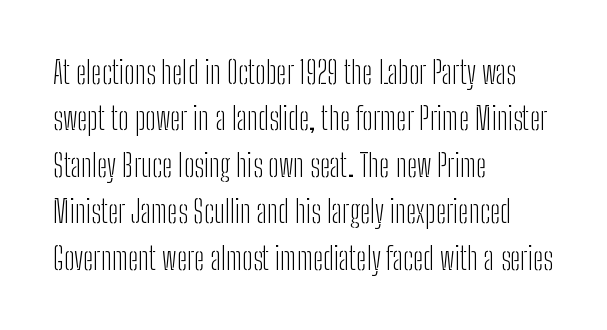
Q: Is the text bold? A: No.
Q: Is the text italic (slanted)? A: No, it is upright.
Q: Is the typeface a serif or a sans-serif typeface? A: Sans-serif.
Q: Is the text underlined? A: No.
Q: How is the paragraph aligned? A: Left-aligned.
Q: Is the spacing between letters normal or unusually wide? A: Normal.
Q: Is the spacing between lines tight, normal or loose? A: Normal.
Q: Width (condensed, normal, or wide)? A: Condensed.
Q: Stroke contrast? A: Low.
Q: x-height? A: Medium.
Q: Monospaced? A: No.
